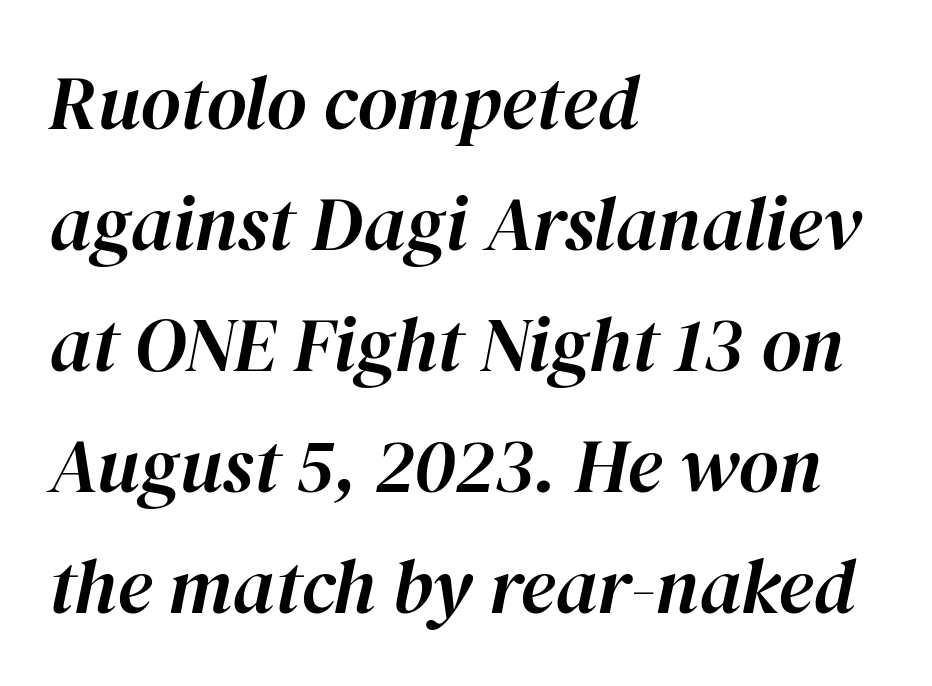
Q: Is the text italic (slanted)? A: Yes, it leans right by about 12 degrees.
Q: Is the text underlined? A: No.
Q: How is the paragraph aligned? A: Left-aligned.
Q: Is the spacing between letters normal or unusually wide? A: Normal.
Q: Is the spacing between lines tight, normal or loose? A: Normal.
Q: Width (condensed, normal, or wide)? A: Normal.
Q: Stroke contrast? A: High.
Q: x-height? A: Medium.
Q: Monospaced? A: No.
